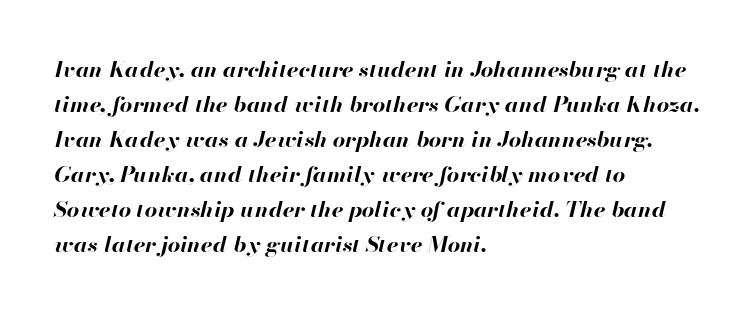
Teacher's note: observe the even left margin — that is flush-left alignment. The font is running at its bold setting. Clear beneath every line of the passage. Every character sits at an angle, as italics do.
